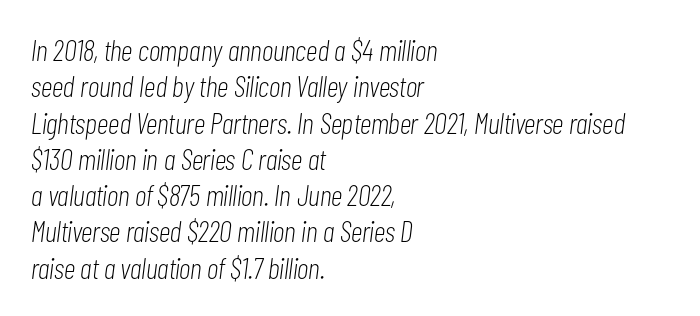
{"italic": "yes", "lean": "right", "slant_degrees": 7, "bold": "no", "weight": "light", "width": "condensed", "stroke_contrast": "low", "x_height": "medium", "monospaced": "no", "underline": "no", "align": "left", "line_spacing_ratio": 1.21, "letter_spacing": "normal", "letter_spacing_em": 0.0, "glyph_px": 30}
